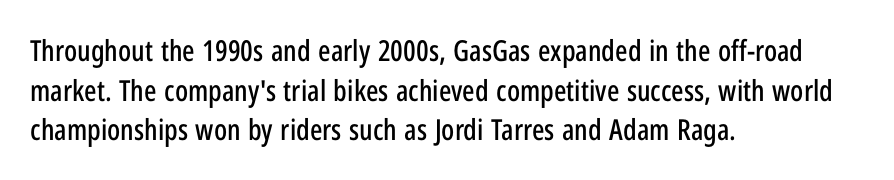
The image shows 29 px condensed sans-serif type, upright; set left-aligned, normal line spacing (1.37x), normal letter spacing, not underlined; low stroke contrast and a medium x-height.
